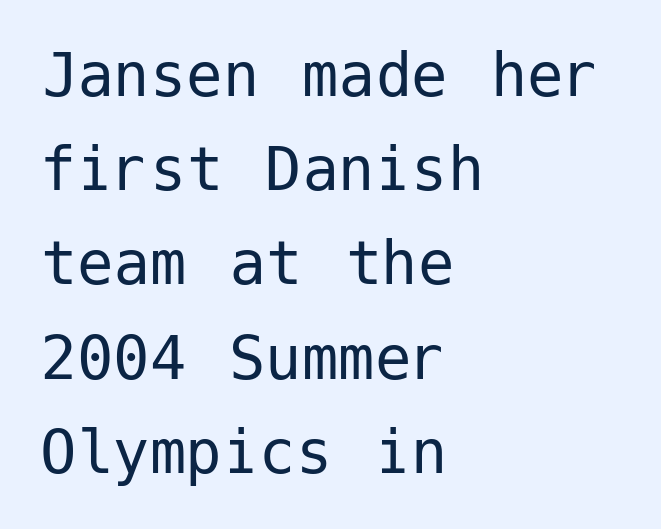
{"serif": "no", "italic": "no", "bold": "no", "weight": "regular", "width": "normal", "stroke_contrast": "low", "x_height": "medium", "underline": "no", "align": "left", "line_spacing": "normal", "line_spacing_ratio": 1.29, "letter_spacing": "normal", "letter_spacing_em": 0.0, "glyph_px": 73}
